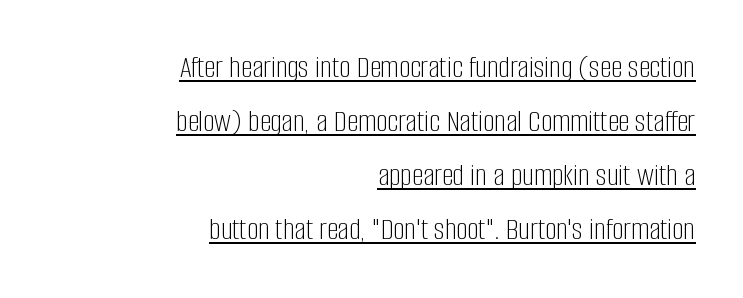
The image shows 32 px light, condensed sans-serif type, upright; set right-aligned, normal line spacing (1.69x), normal letter spacing, underlined; low stroke contrast and a large x-height.
